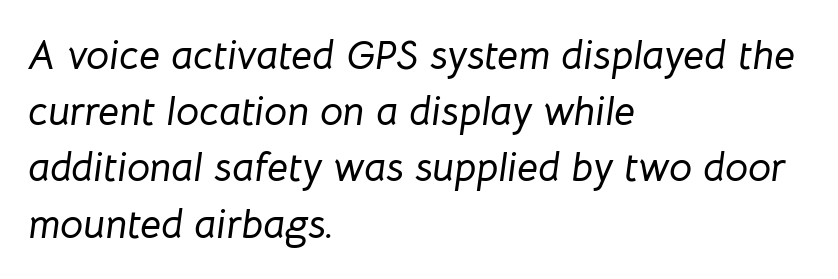
The image shows 41 px text type, italic (leaning right); set left-aligned, normal line spacing (1.37x), normal letter spacing, not underlined; low stroke contrast and a medium x-height.
